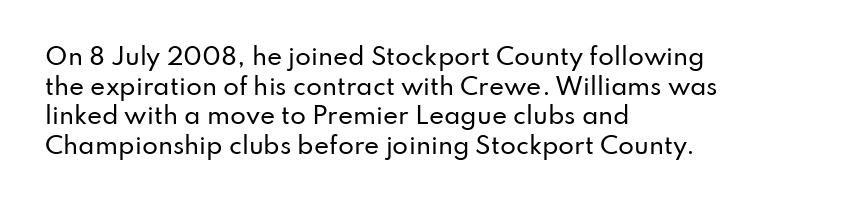
{"italic": "no", "underline": "no", "align": "left", "line_spacing": "normal", "line_spacing_ratio": 1.29, "letter_spacing": "normal", "letter_spacing_em": 0.0, "glyph_px": 23}
